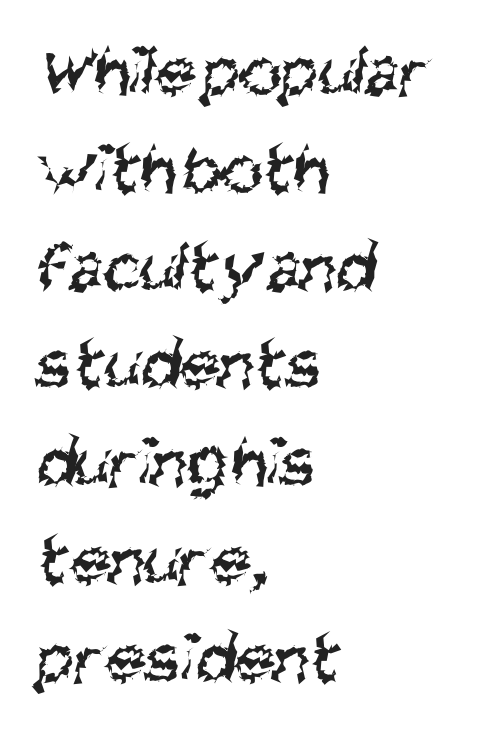
Q: Is the text bold? A: No.
Q: Is the typeface a serif or a sans-serif typeface? A: Sans-serif.
Q: Is the text underlined? A: No.
Q: How is the paragraph aligned? A: Left-aligned.
Q: Is the spacing between letters normal or unusually wide? A: Normal.
Q: Is the spacing between lines tight, normal or loose? A: Normal.
Q: Width (condensed, normal, or wide)? A: Condensed.
Q: Stroke contrast? A: Medium.
Q: x-height? A: Large.
Q: Monospaced? A: No.
